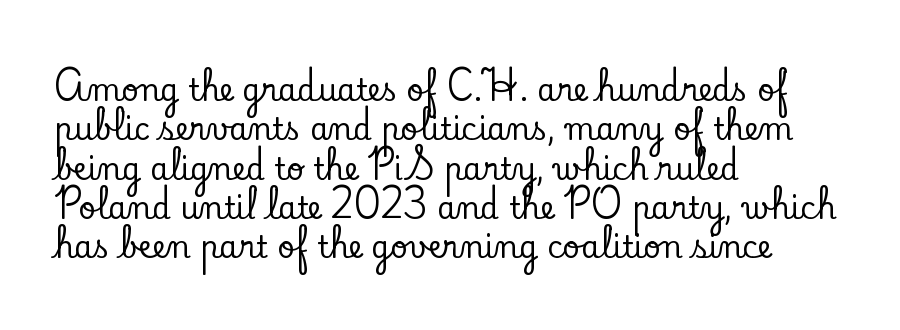
This sample keeps an unexceptional amount of space between lines. Looks like regular typesetting: each glyph gets only the width it needs. Spacing between characters is what you'd get straight out of the box. The text block is weighted toward the left margin, trailing off unevenly rightward. Ordinary non-slanted type is in use. Lines of text with bare space underneath.
